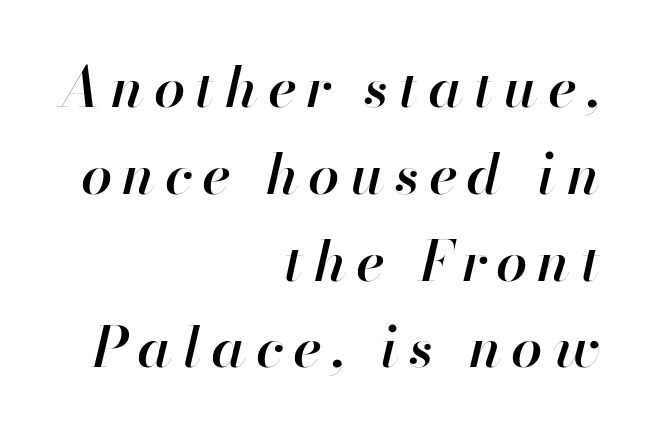
{"italic": "yes", "lean": "right", "slant_degrees": 13, "bold": "semi", "weight": "semibold", "width": "normal", "stroke_contrast": "high", "x_height": "small", "monospaced": "no", "underline": "no", "align": "right", "line_spacing": "normal", "line_spacing_ratio": 1.55, "glyph_px": 56}
